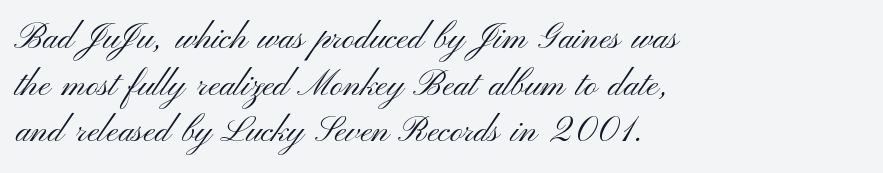
Horizontal bands of white between lines are of average thickness. Descenders hang freely into open space. This reads as an unemphasized weight, regular at the heaviest. Short and long lines alike share a common starting point at left. Note the varied advance widths — an 'i' is clearly narrower than an 'm'.
